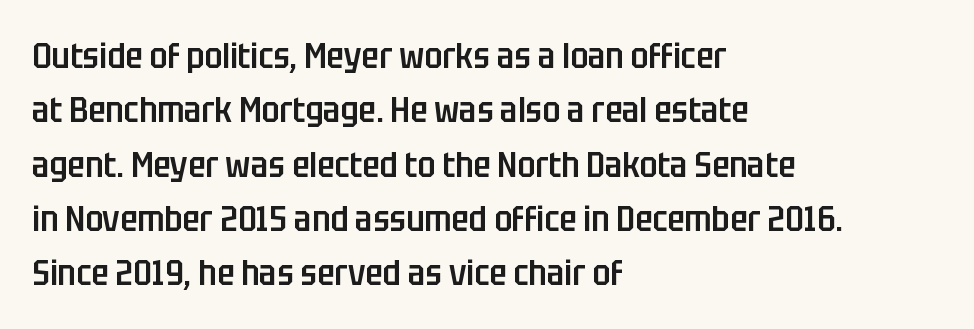
Q: Is the text bold? A: Semi-bold.
Q: Is the text italic (slanted)? A: No, it is upright.
Q: Is the typeface a serif or a sans-serif typeface? A: Sans-serif.
Q: Is the text underlined? A: No.
Q: How is the paragraph aligned? A: Left-aligned.
Q: Is the spacing between letters normal or unusually wide? A: Normal.
Q: Is the spacing between lines tight, normal or loose? A: Normal.
Q: Width (condensed, normal, or wide)? A: Condensed.
Q: Stroke contrast? A: Low.
Q: x-height? A: Large.
Q: Monospaced? A: No.
